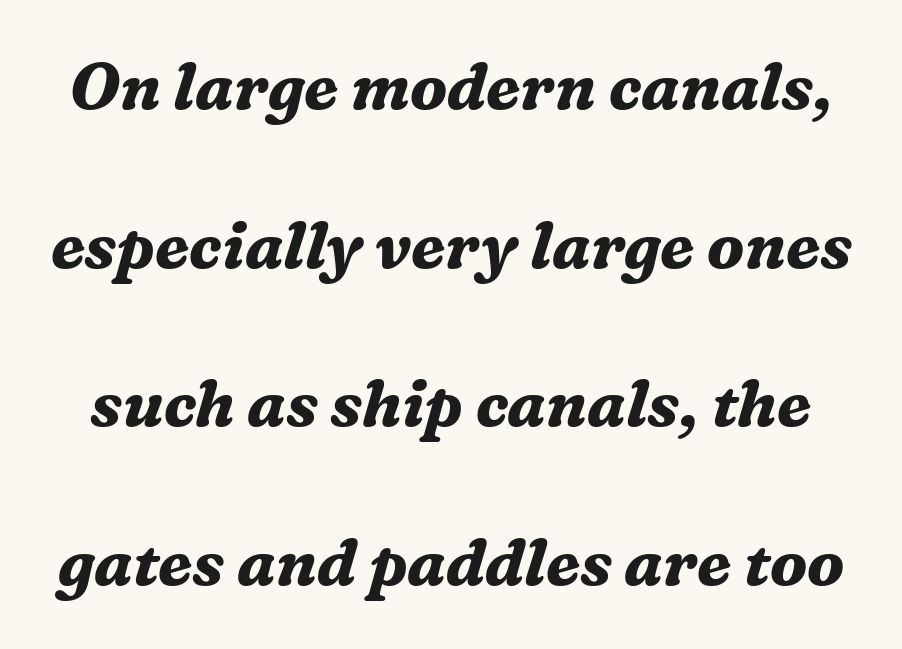
Notice the wide empty band between every row — that's loose leading. Any mark beneath the type? The region is blank. Slanted lettering throughout. The glyphs in this specimen are seriffed. A full-strength bold gives these letters their thick strokes. The passage shown is typed in a proportional face where columns would drift.
